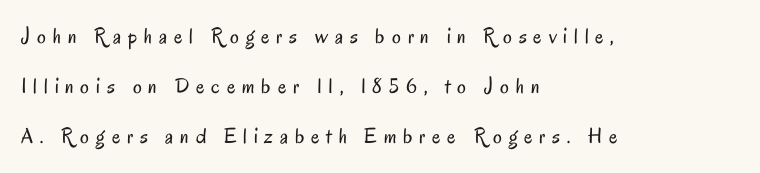
{"italic": "no", "bold": "no", "underline": "no", "align": "left", "line_spacing": "loose", "line_spacing_ratio": 2.28, "letter_spacing": "wide", "letter_spacing_em": 0.31, "glyph_px": 22}
